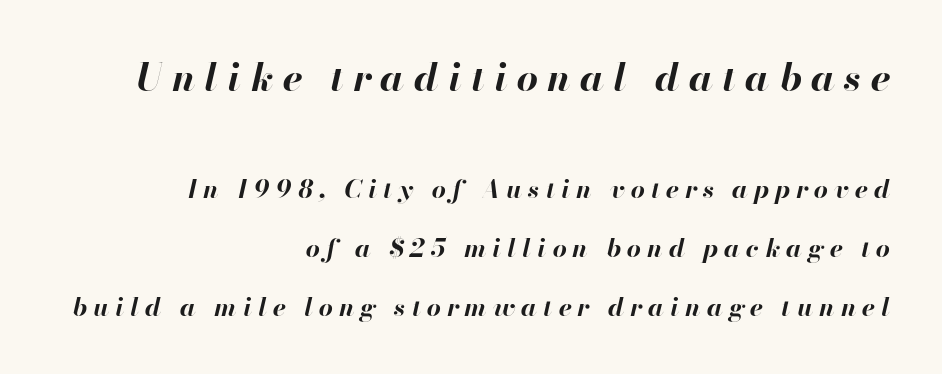
The image shows 38 px bold type, italic (leaning right); set right-aligned, loose line spacing (2.36x), unusually wide letter spacing (+0.24 em), not underlined; the first (top) block is 1.52x larger; high stroke contrast and a small x-height.
